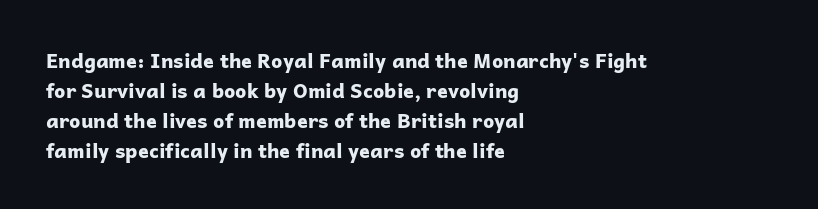
The image shows 20 px bold type, upright; set left-aligned, normal line spacing (1.5x), normal letter spacing, not underlined.
